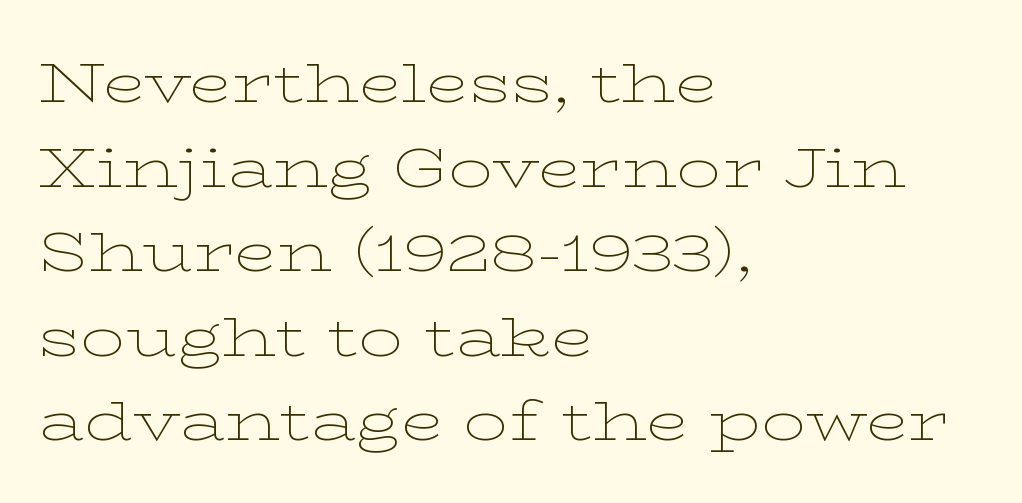
{"serif": "yes", "italic": "no", "bold": "no", "weight": "thin", "width": "wide", "stroke_contrast": "low", "x_height": "medium", "monospaced": "no", "underline": "no", "align": "left", "line_spacing": "normal", "line_spacing_ratio": 1.51, "letter_spacing": "normal", "letter_spacing_em": 0.0, "glyph_px": 56}
